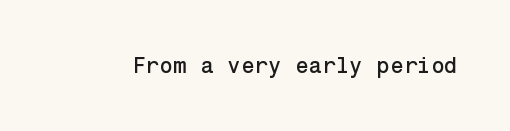
Tall strokes in this sample are plumb rather than angled. Short note: letters normally spaced. Lines of text with bare space underneath.
